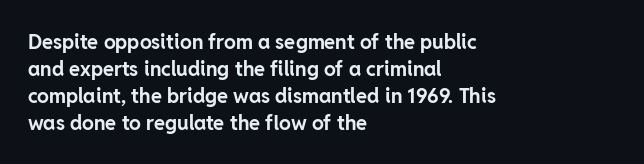
{"italic": "no", "bold": "yes", "underline": "no", "align": "left", "line_spacing": "normal", "line_spacing_ratio": 1.35, "letter_spacing": "normal", "letter_spacing_em": 0.0, "glyph_px": 20}
